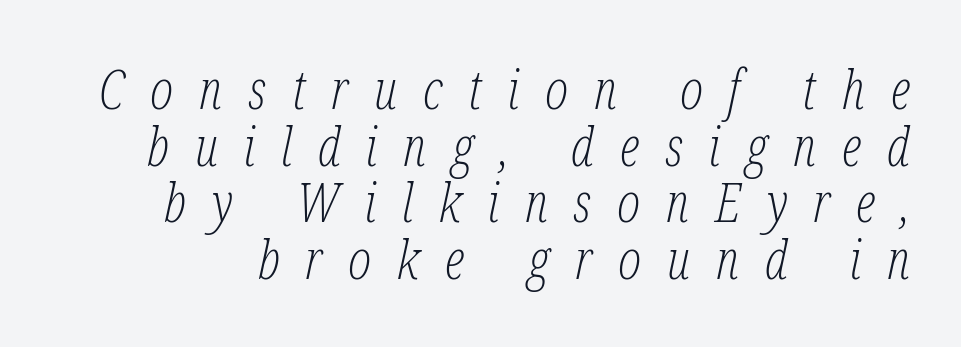
{"serif": "yes", "italic": "yes", "lean": "right", "slant_degrees": 12, "bold": "no", "weight": "light", "width": "condensed", "stroke_contrast": "low", "x_height": "medium", "monospaced": "no", "underline": "no", "line_spacing": "tight", "line_spacing_ratio": 1.05, "letter_spacing": "wide", "letter_spacing_em": 0.48, "glyph_px": 54}
